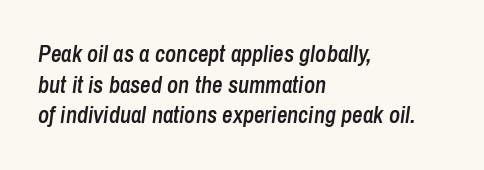
The image shows 23 px text type, italic (leaning right); set left-aligned, normal line spacing (1.33x), normal letter spacing, not underlined.
